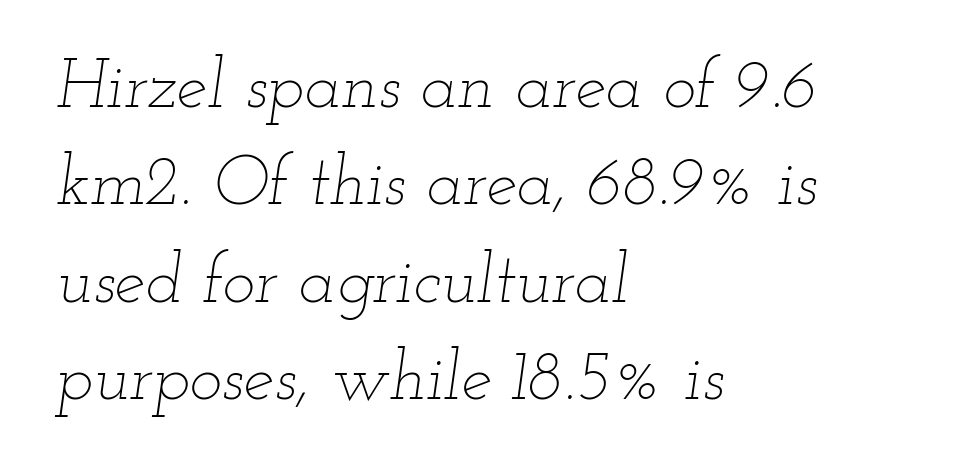
The typesetter chose a ragged-right arrangement here. The zone under the glyphs is completely vacant. Regular leading. Think of a printed novel: that variable character pitch is what you see here. This is oblique type, the kind used for emphasis or titles. Caption: face not bold, strokes unweighted.
